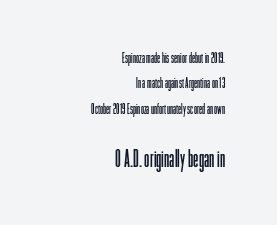
No italicization has been applied; the sample stays upright. The letters sit at their default tracking, neither squeezed nor spread. The area under the type is left untouched. Here the second block reads like a headline and the first like body copy. One-word summary of the alignment: right.
